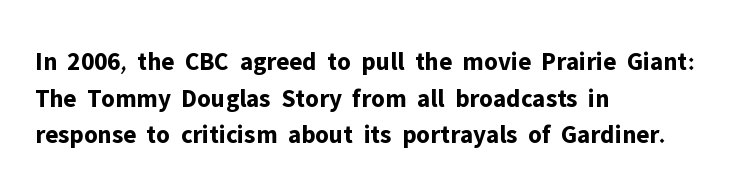
Caption: multi-line text, flush left, ragged right. Look at the tracking — it's just the regular setting, nothing added. Upright lettering throughout. The passage shown is emphatically bold. The passage shown is not underscored anywhere.
